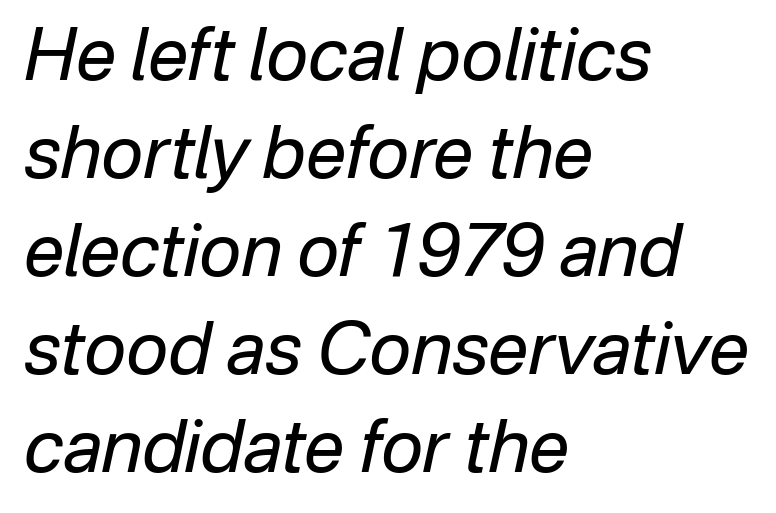
Q: Is the text bold? A: No.
Q: Is the text italic (slanted)? A: Yes, it leans right by about 12 degrees.
Q: Is the text underlined? A: No.
Q: How is the paragraph aligned? A: Left-aligned.
Q: Is the spacing between letters normal or unusually wide? A: Normal.
Q: Is the spacing between lines tight, normal or loose? A: Normal.
Q: Width (condensed, normal, or wide)? A: Normal.
Q: Stroke contrast? A: Low.
Q: x-height? A: Medium.
Q: Monospaced? A: No.
